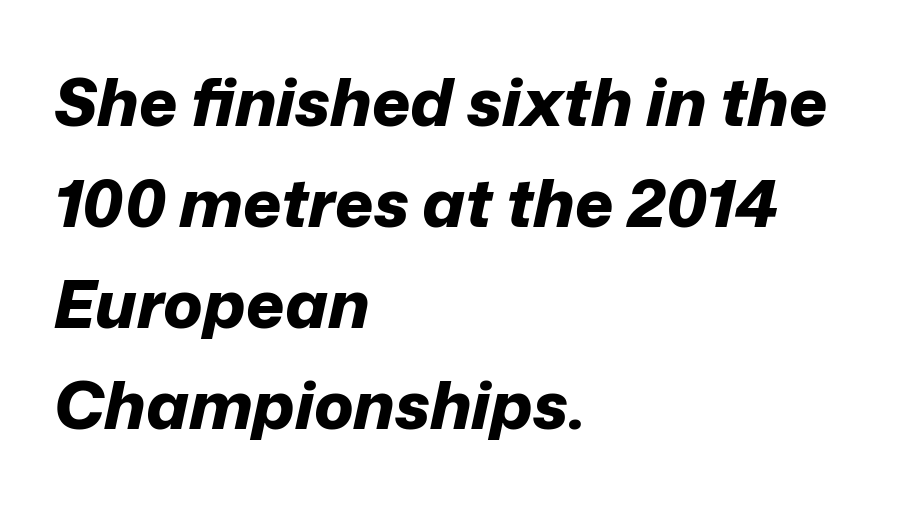
{"italic": "yes", "lean": "right", "slant_degrees": 12, "bold": "yes", "weight": "bold", "width": "normal", "stroke_contrast": "low", "x_height": "medium", "monospaced": "no", "underline": "no", "align": "left", "line_spacing": "normal", "line_spacing_ratio": 1.53, "letter_spacing": "normal", "letter_spacing_em": 0.0, "glyph_px": 66}
